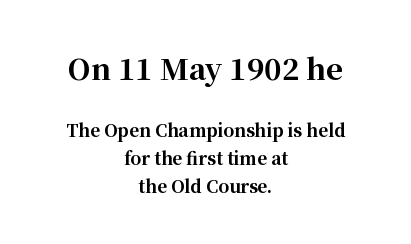
The image shows 29 px bold serif type, upright; set centered, normal line spacing (1.64x), normal letter spacing, not underlined; the first (top) block is 1.71x larger; high stroke contrast and a medium x-height.
